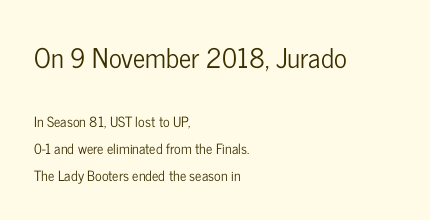
{"italic": "no", "underline": "no", "align": "left", "line_spacing": "loose", "line_spacing_ratio": 1.96, "letter_spacing": "normal", "letter_spacing_em": 0.0, "larger_block": "first", "size_ratio": 1.93, "glyph_px": 27}
